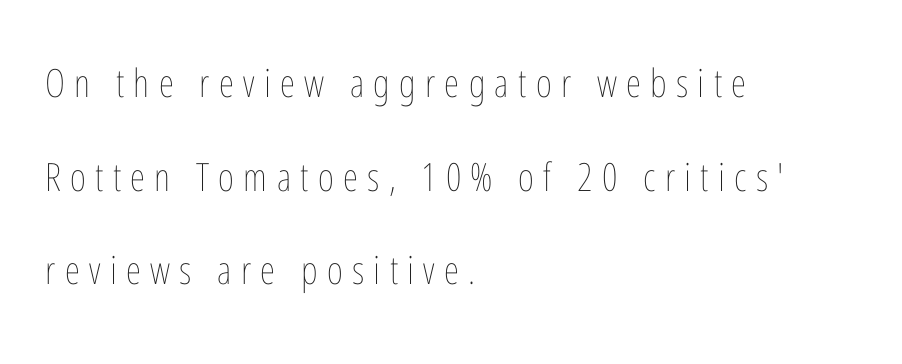
Ink coverage per letter is moderate at most. This rendering uses left alignment, leaving the right contour irregular. Leading is clearly above the norm, producing a sparse column. These lines have a slow, spaced-out rhythm from letter to letter. These lines were composed using upright roman letters. Unmarked baselines from the first word to the last.
